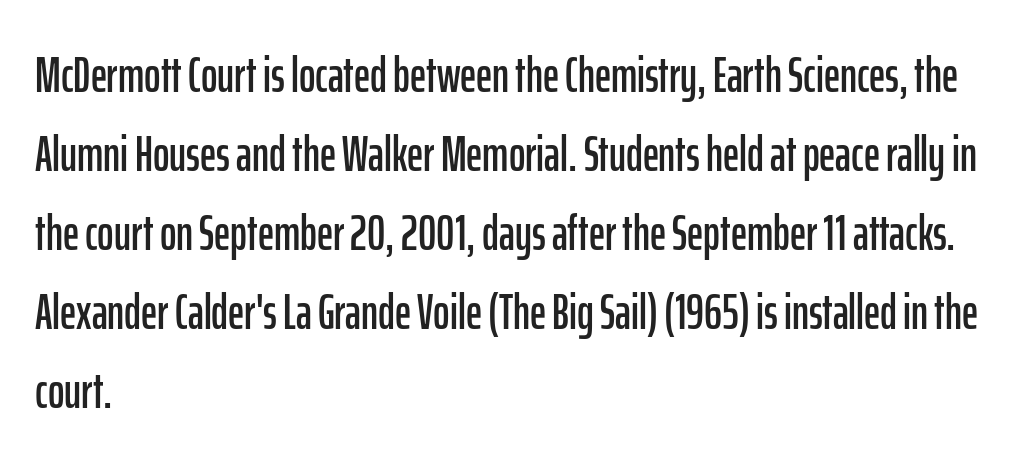
{"serif": "no", "italic": "no", "width": "condensed", "stroke_contrast": "low", "x_height": "medium", "monospaced": "no", "underline": "no", "align": "left", "line_spacing": "normal", "line_spacing_ratio": 1.58, "letter_spacing": "normal", "letter_spacing_em": 0.0, "glyph_px": 50}
